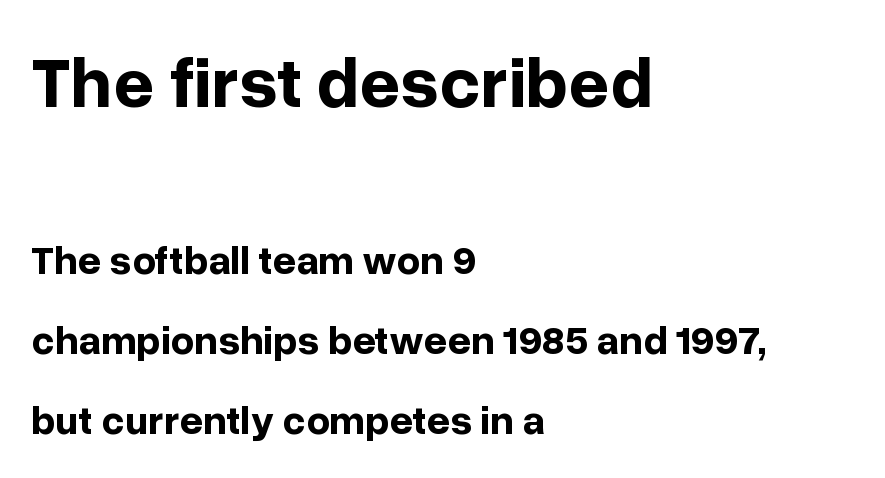
Nothing sits at the stroke ends, so this counts as sans-serif. The block of text is sparse from top to bottom, with ample space between rows. A clean baseline with only descenders dipping below it. Students, note that the glyphs here touch the page at normal intervals. Plenty of ink on the page — the face is bold. Caption: multi-line text, flush left, ragged right.
